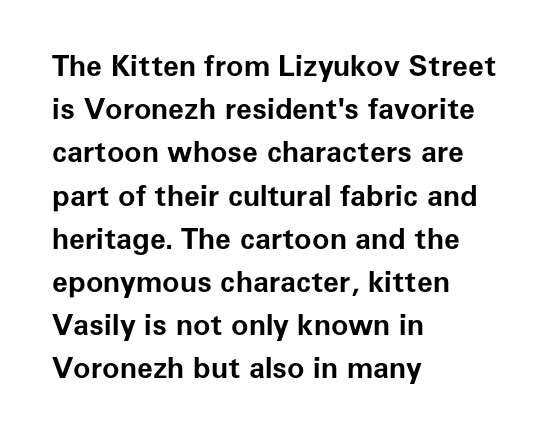
A bare baseline throughout the passage. A typesetter would mark this as roman, not italic. Note the varied advance widths — an 'i' is clearly narrower than an 'm'. Successive baselines arrive at the customary interval. The rendering shows plain stroke endings on the letterforms — a sans-serif design.
